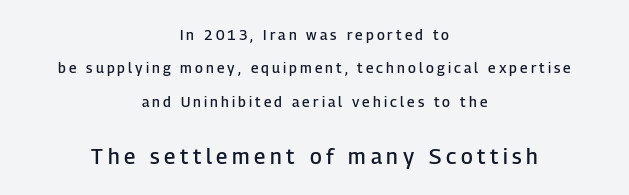
Visually, the bottom section dominates because its glyphs are scaled up. This is moderately heavy type, rendered in semibold. Notice how the stems are strictly vertical — no italics here. Interline gaps are noticeably wide in this sample.
